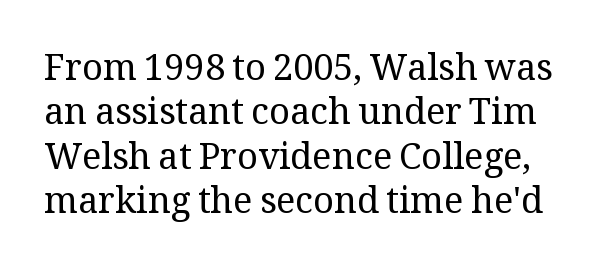
{"serif": "yes", "italic": "no", "bold": "no", "weight": "regular", "width": "normal", "stroke_contrast": "medium", "x_height": "medium", "monospaced": "no", "underline": "no", "line_spacing_ratio": 1.23, "letter_spacing": "normal", "letter_spacing_em": 0.0, "glyph_px": 36}
